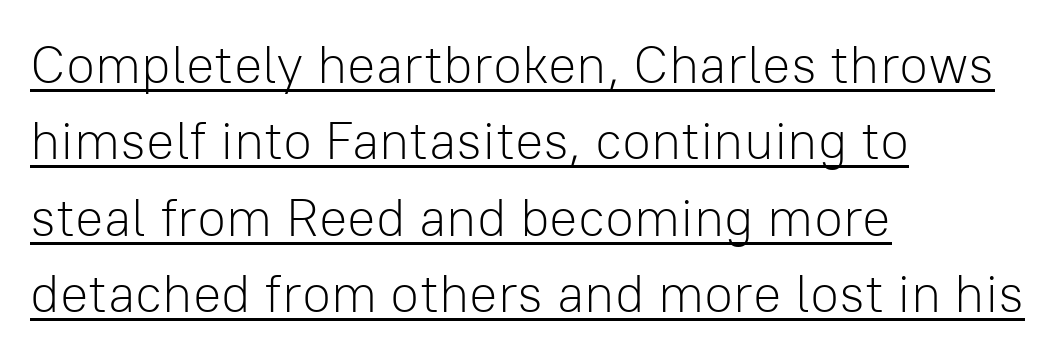
This sample has the flowing, uneven cadence of proportional lettering. The block of text has a typical density, with ordinary space between rows. Letterform terminals end flat and unadorned throughout the passage. The letters stand upright; this is a roman face.
